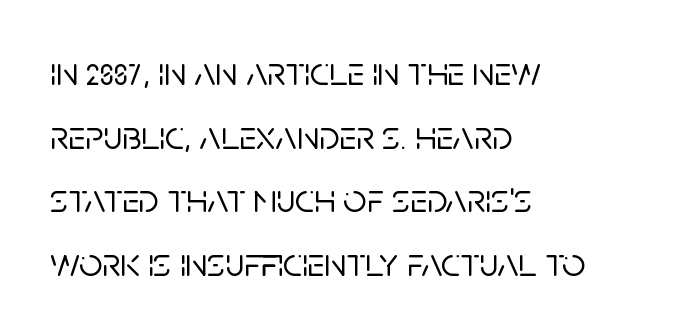
Q: Is the text italic (slanted)? A: No, it is upright.
Q: Is the typeface a serif or a sans-serif typeface? A: Sans-serif.
Q: Is the text underlined? A: No.
Q: How is the paragraph aligned? A: Left-aligned.
Q: Is the spacing between letters normal or unusually wide? A: Normal.
Q: Is the spacing between lines tight, normal or loose? A: Normal.
Q: Width (condensed, normal, or wide)? A: Normal.
Q: Stroke contrast? A: Low.
Q: x-height? A: Large.
Q: Monospaced? A: No.
